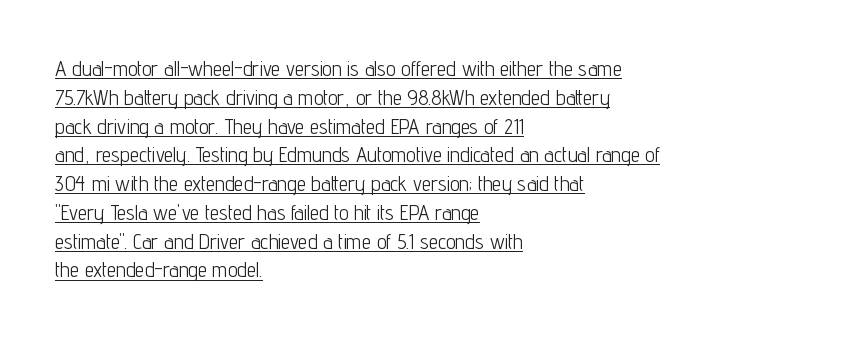
In designer terms, the underline attribute is active on this setting. Is the type heavy? It reads as light-to-regular instead. Vertically, the passage feels balanced, rows spaced as you'd expect. Is there any slant? The stems are plumb. The gaps between neighbouring characters are ordinary and unremarkable.
